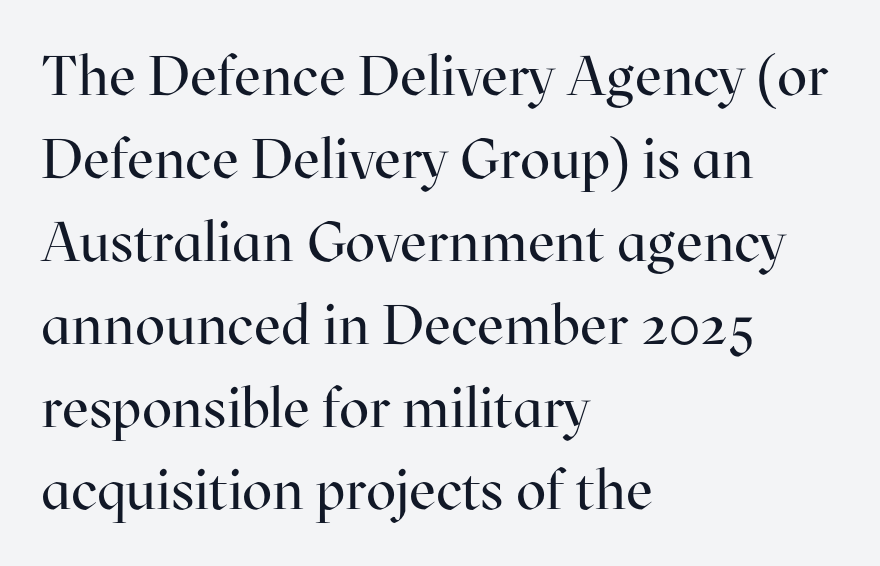
{"serif": "yes", "italic": "no", "bold": "no", "weight": "regular", "width": "normal", "stroke_contrast": "high", "x_height": "medium", "monospaced": "no", "underline": "no", "align": "left", "line_spacing": "normal", "line_spacing_ratio": 1.48, "letter_spacing": "normal", "letter_spacing_em": 0.0, "glyph_px": 56}
